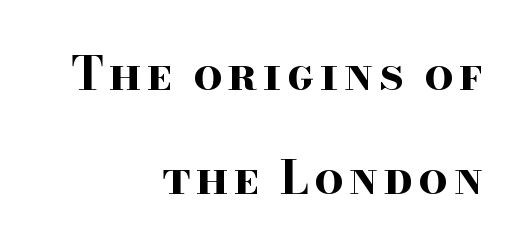
{"serif": "yes", "italic": "no", "bold": "yes", "weight": "bold", "width": "wide", "stroke_contrast": "high", "x_height": "small", "monospaced": "no", "underline": "no", "align": "right", "line_spacing": "loose", "line_spacing_ratio": 2.26, "glyph_px": 46}
